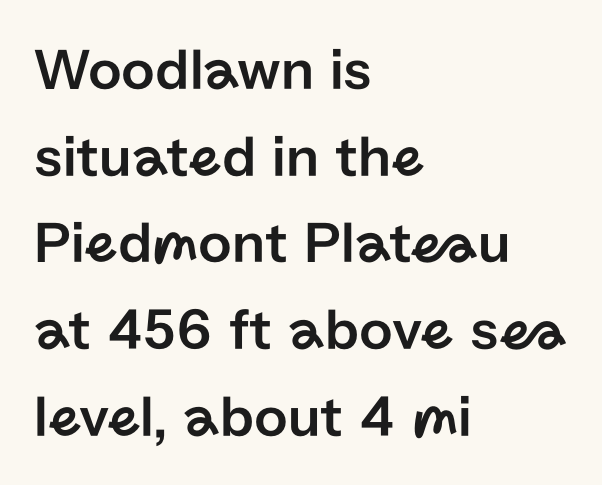
The image shows 59 px sans-serif type, upright; set left-aligned, normal line spacing (1.47x), normal letter spacing, not underlined; low stroke contrast and a medium x-height.
